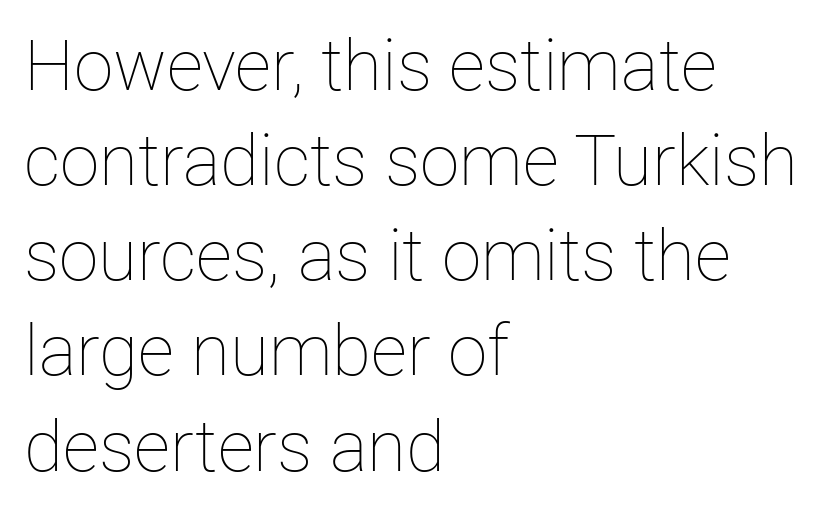
Q: Is the text bold? A: No.
Q: Is the text italic (slanted)? A: No, it is upright.
Q: Is the text underlined? A: No.
Q: How is the paragraph aligned? A: Left-aligned.
Q: Is the spacing between letters normal or unusually wide? A: Normal.
Q: Is the spacing between lines tight, normal or loose? A: Normal.
Q: Width (condensed, normal, or wide)? A: Normal.
Q: Stroke contrast? A: Low.
Q: x-height? A: Medium.
Q: Monospaced? A: No.
